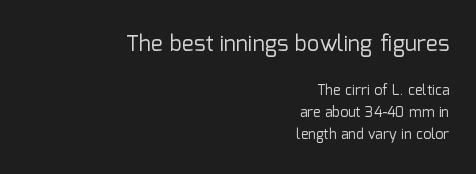
Q: Is the text bold? A: No.
Q: Is the text italic (slanted)? A: No, it is upright.
Q: Is the text underlined? A: No.
Q: How is the paragraph aligned? A: Right-aligned.
Q: Is the spacing between letters normal or unusually wide? A: Normal.
Q: Is the spacing between lines tight, normal or loose? A: Normal.
Q: Which block of text is set in a larger size, the first (top) or the second (bottom)? A: The first (top) one.
